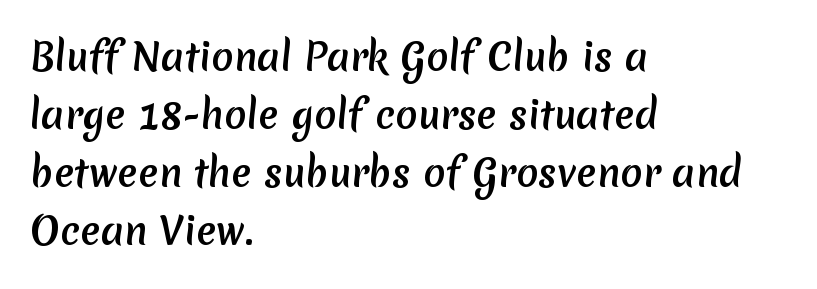
The image shows 37 px sans-serif type; set left-aligned, normal line spacing (1.57x), normal letter spacing, not underlined; medium stroke contrast and a medium x-height.
